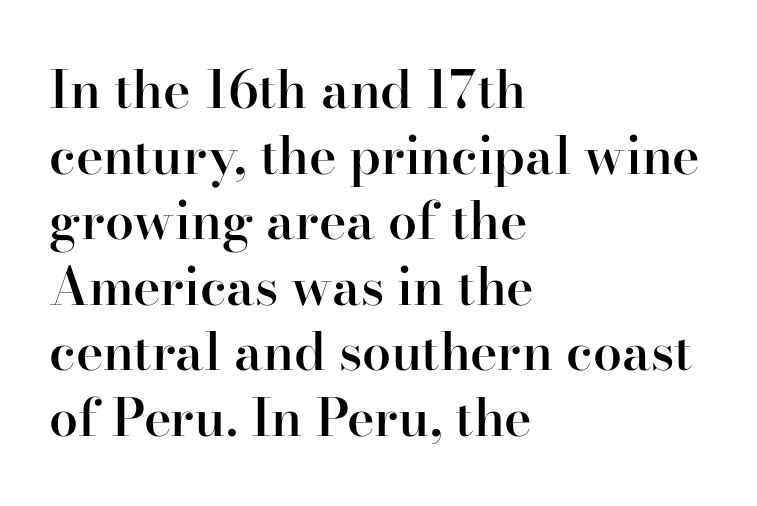
The image shows 52 px semibold serif type, upright; set left-aligned, normal line spacing (1.26x), normal letter spacing, not underlined; high stroke contrast and a small x-height.
